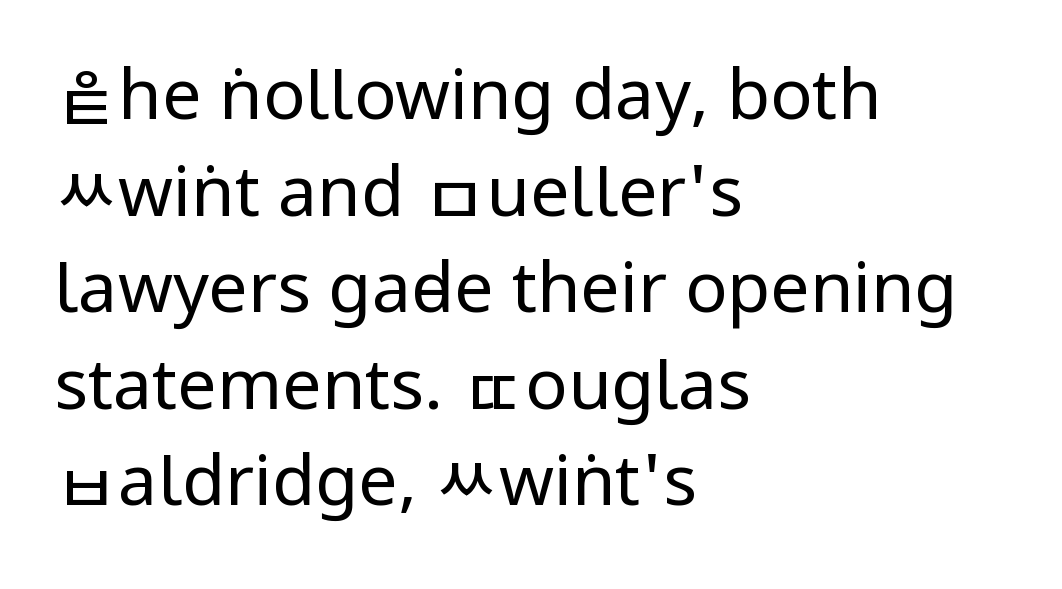
Q: Is the text bold? A: No.
Q: Is the text italic (slanted)? A: No, it is upright.
Q: Is the typeface a serif or a sans-serif typeface? A: Sans-serif.
Q: Is the text underlined? A: No.
Q: How is the paragraph aligned? A: Left-aligned.
Q: Is the spacing between letters normal or unusually wide? A: Normal.
Q: Is the spacing between lines tight, normal or loose? A: Normal.
Q: Width (condensed, normal, or wide)? A: Condensed.
Q: Stroke contrast? A: Low.
Q: x-height? A: Large.
Q: Monospaced? A: No.
